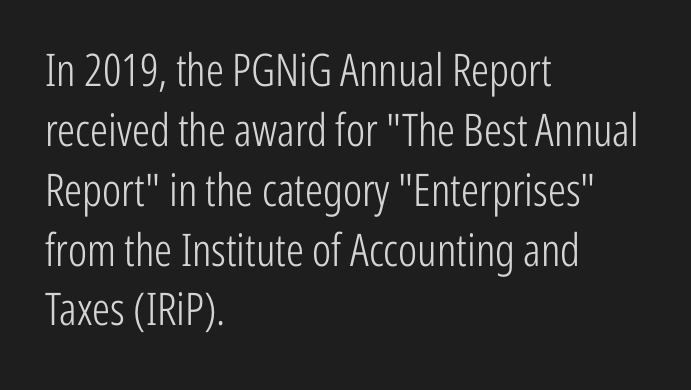
Varying glyph widths throughout — classic text-font behaviour. What's the leading like? Ordinary, nothing unusual. These lines keep a tight, regular rhythm from letter to letter. In terms of posture, this sample is upright. The font is comparable to plain body text, perhaps lighter. The designer went with a sans here, leaving each stem footless.
